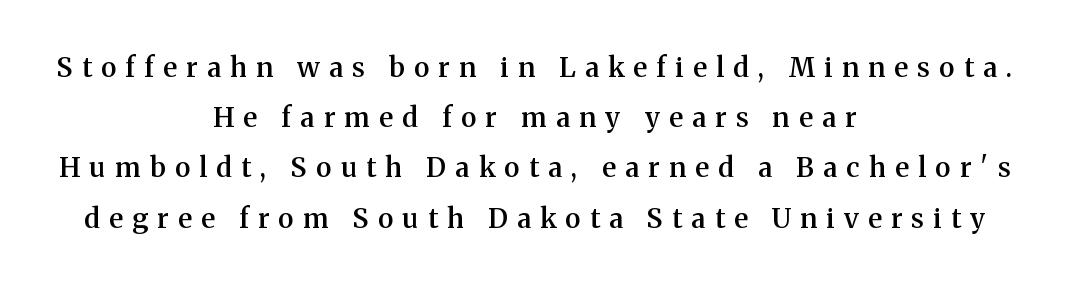
Posture: vertical. Visually the block forms a symmetrical silhouette, jagged on both flanks. Just letters on the line, the space beneath them empty. As a designer I'd log this as weight 600, semibold. There is plenty of visible air inserted between adjacent glyphs.
